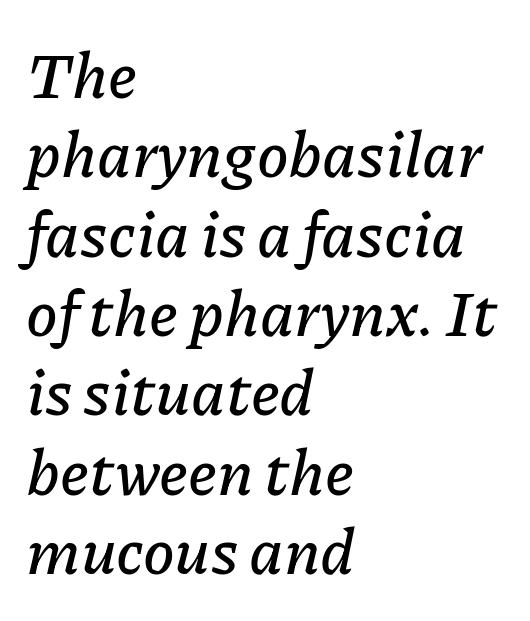
Q: Is the text italic (slanted)? A: Yes, it leans right by about 11 degrees.
Q: Is the text underlined? A: No.
Q: How is the paragraph aligned? A: Left-aligned.
Q: Is the spacing between letters normal or unusually wide? A: Normal.
Q: Width (condensed, normal, or wide)? A: Normal.
Q: Stroke contrast? A: Low.
Q: x-height? A: Medium.
Q: Monospaced? A: No.
